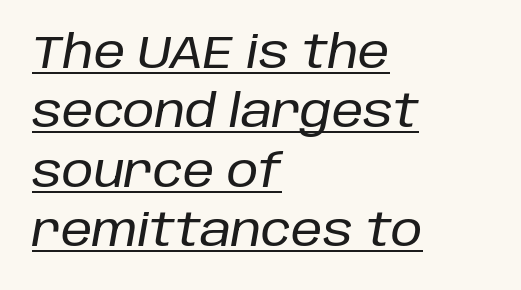
{"italic": "yes", "lean": "right", "slant_degrees": 10, "width": "normal", "stroke_contrast": "low", "x_height": "large", "monospaced": "no", "underline": "yes", "align": "left", "line_spacing": "normal", "line_spacing_ratio": 1.32, "letter_spacing": "normal", "letter_spacing_em": 0.0, "glyph_px": 45}
